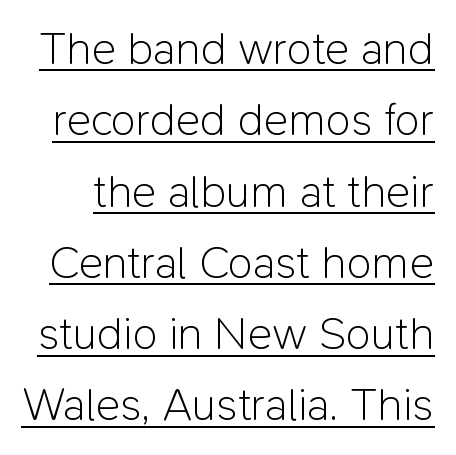
{"serif": "no", "italic": "no", "bold": "no", "weight": "light", "width": "normal", "stroke_contrast": "low", "x_height": "medium", "monospaced": "no", "underline": "yes", "line_spacing": "normal", "line_spacing_ratio": 1.55, "letter_spacing": "normal", "letter_spacing_em": 0.0, "glyph_px": 46}
